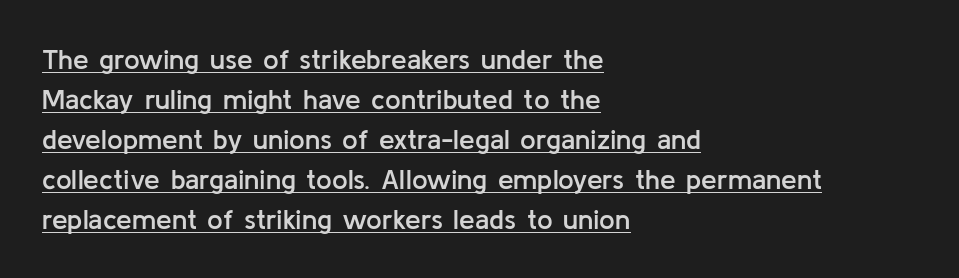
Slightly chunky letters — semibold, I'd say, not full bold. Serif or sans? Sans — the stroke terminals are bare. Underlined type. No italicization has been applied; the sample stays upright.
